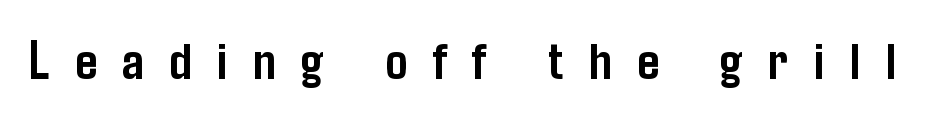
Q: Is the text bold? A: Yes.
Q: Is the text italic (slanted)? A: No, it is upright.
Q: Is the typeface a serif or a sans-serif typeface? A: Sans-serif.
Q: Is the text underlined? A: No.
Q: Is the spacing between letters normal or unusually wide? A: Unusually wide.
Q: Width (condensed, normal, or wide)? A: Condensed.
Q: Stroke contrast? A: Low.
Q: x-height? A: Medium.
Q: Monospaced? A: No.
